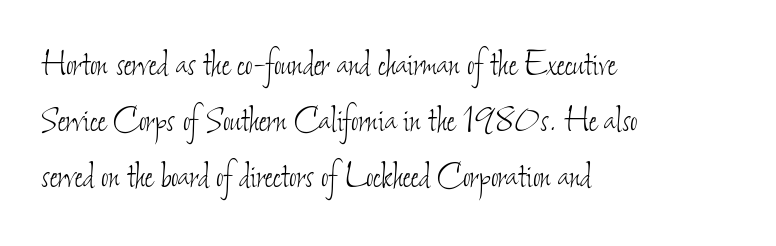
The image shows 41 px thin, condensed type; set left-aligned, normal line spacing (1.37x), normal letter spacing, not underlined; low stroke contrast and a small x-height.
